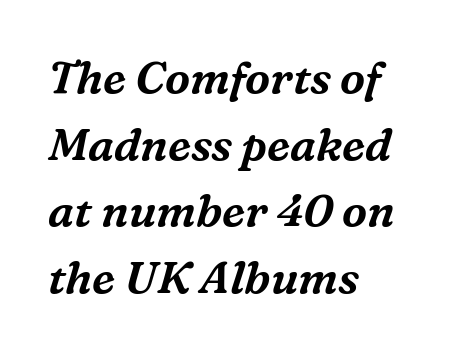
{"serif": "yes", "italic": "yes", "lean": "right", "slant_degrees": 16, "width": "normal", "stroke_contrast": "medium", "x_height": "medium", "monospaced": "no", "underline": "no", "align": "left", "line_spacing": "normal", "line_spacing_ratio": 1.48, "letter_spacing": "normal", "letter_spacing_em": 0.0, "glyph_px": 45}
